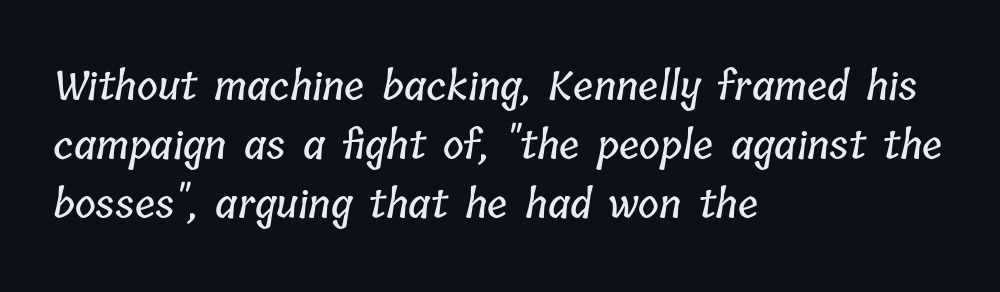
{"width": "condensed", "stroke_contrast": "low", "x_height": "medium", "monospaced": "no", "underline": "no", "align": "left", "line_spacing": "normal", "line_spacing_ratio": 1.48, "letter_spacing": "normal", "letter_spacing_em": 0.0, "glyph_px": 40}
